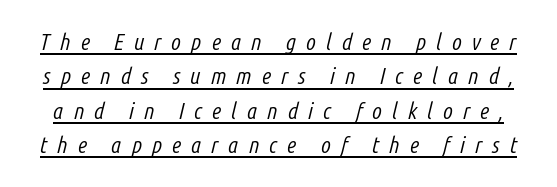
Leading matches the norm, producing a regular column. If you drew a line through each stem, it would be angled. What decoration does the sample have? An underline. Spacing between characters has been opened up far beyond the box default. Weight: in the light-to-regular range.
